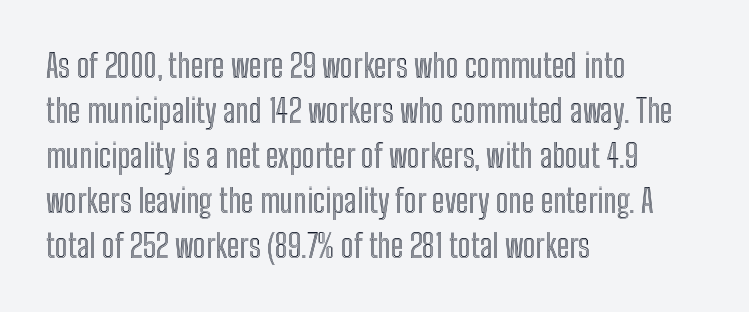
The image shows 32 px condensed type, upright; set left-aligned, normal line spacing (1.41x), normal letter spacing, not underlined; a medium x-height.
